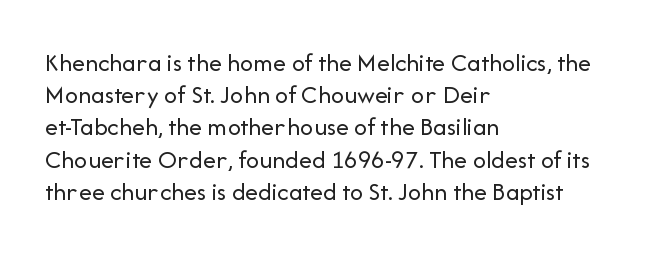
{"italic": "no", "bold": "no", "underline": "no", "align": "left", "line_spacing_ratio": 1.24, "letter_spacing": "normal", "letter_spacing_em": 0.0, "glyph_px": 26}
